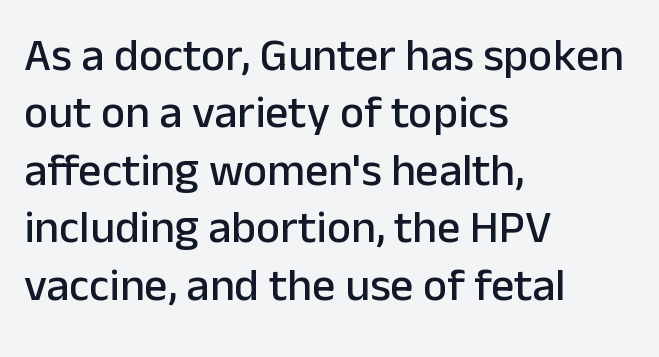
The image shows 46 px sans-serif type, upright; set left-aligned, normal line spacing (1.25x), normal letter spacing, not underlined; low stroke contrast and a medium x-height.
